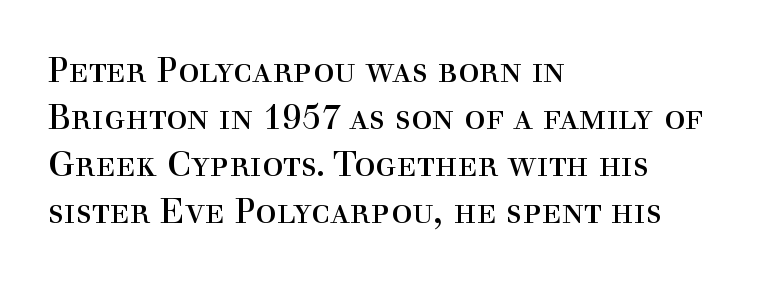
Q: Is the text bold? A: No.
Q: Is the text italic (slanted)? A: No, it is upright.
Q: Is the typeface a serif or a sans-serif typeface? A: Serif.
Q: Is the text underlined? A: No.
Q: How is the paragraph aligned? A: Left-aligned.
Q: Is the spacing between letters normal or unusually wide? A: Normal.
Q: Is the spacing between lines tight, normal or loose? A: Normal.
Q: Width (condensed, normal, or wide)? A: Normal.
Q: x-height? A: Medium.
Q: Monospaced? A: No.
